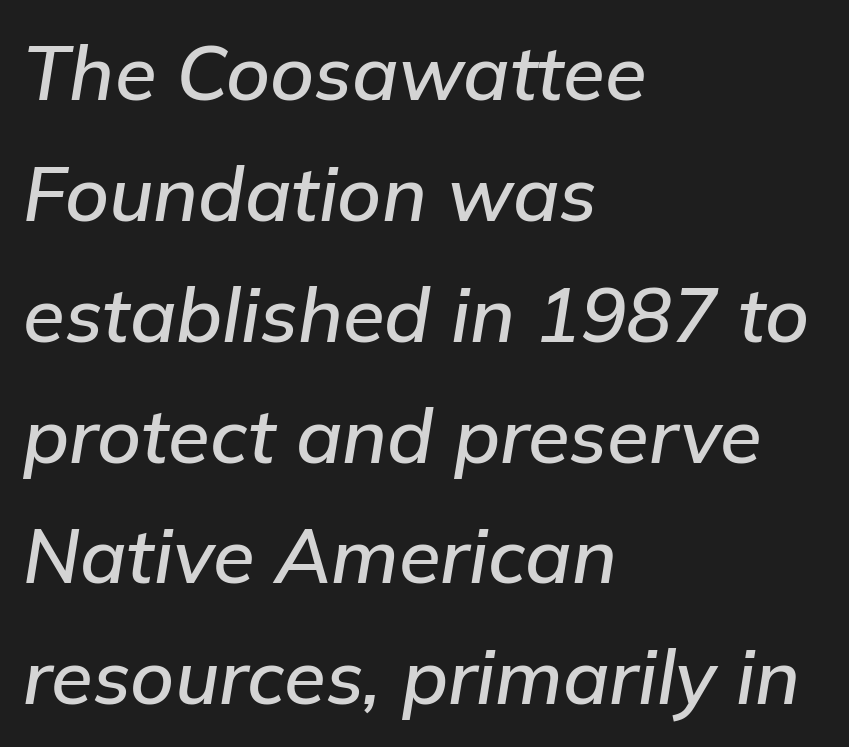
The image shows 76 px text type, italic (leaning right); set left-aligned, normal line spacing (1.59x), normal letter spacing, not underlined; low stroke contrast and a medium x-height.
